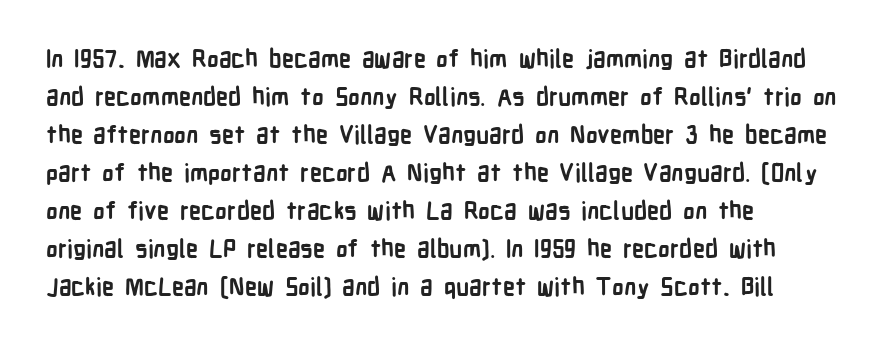
Q: Is the text bold? A: Yes.
Q: Is the text italic (slanted)? A: No, it is upright.
Q: Is the text underlined? A: No.
Q: How is the paragraph aligned? A: Left-aligned.
Q: Is the spacing between letters normal or unusually wide? A: Normal.
Q: Is the spacing between lines tight, normal or loose? A: Normal.
